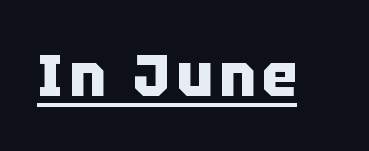
{"serif": "no", "italic": "no", "bold": "yes", "weight": "heavy", "width": "normal", "stroke_contrast": "low", "x_height": "large", "monospaced": "no", "underline": "yes", "glyph_px": 59}
